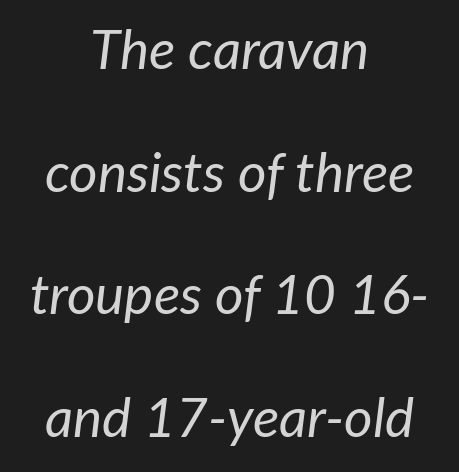
{"italic": "yes", "lean": "right", "slant_degrees": 7, "bold": "no", "weight": "regular", "width": "normal", "stroke_contrast": "low", "x_height": "medium", "monospaced": "no", "underline": "no", "align": "center", "line_spacing": "loose", "line_spacing_ratio": 2.23, "letter_spacing": "normal", "letter_spacing_em": 0.0, "glyph_px": 55}
